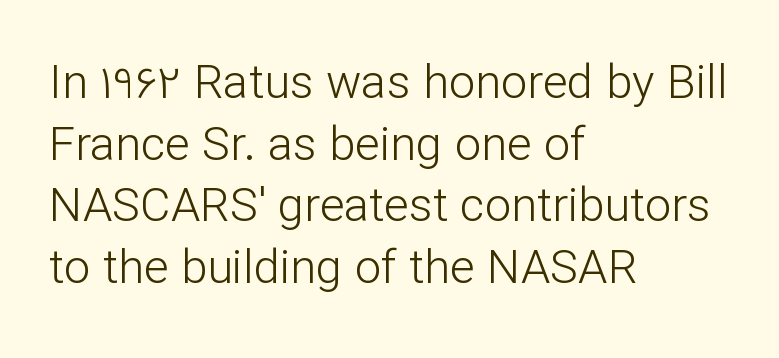
Q: Is the text bold? A: No.
Q: Is the text italic (slanted)? A: No, it is upright.
Q: Is the typeface a serif or a sans-serif typeface? A: Sans-serif.
Q: Is the text underlined? A: No.
Q: How is the paragraph aligned? A: Left-aligned.
Q: Is the spacing between letters normal or unusually wide? A: Normal.
Q: Is the spacing between lines tight, normal or loose? A: Normal.
Q: Width (condensed, normal, or wide)? A: Normal.
Q: Stroke contrast? A: Low.
Q: x-height? A: Medium.
Q: Monospaced? A: No.
